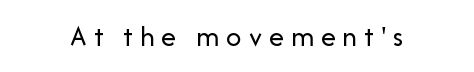
The image shows 30 px regular-weight sans-serif type, upright; set unusually wide letter spacing (+0.23 em), not underlined; low stroke contrast and a medium x-height.
